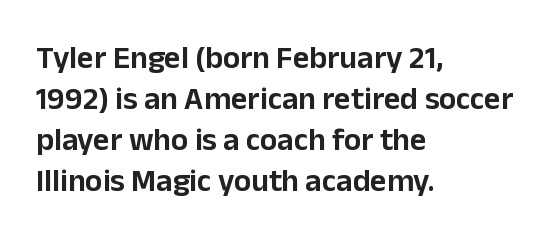
{"serif": "no", "italic": "no", "width": "normal", "stroke_contrast": "low", "x_height": "medium", "monospaced": "no", "underline": "no", "align": "left", "line_spacing": "normal", "line_spacing_ratio": 1.28, "letter_spacing": "normal", "letter_spacing_em": 0.0, "glyph_px": 32}
